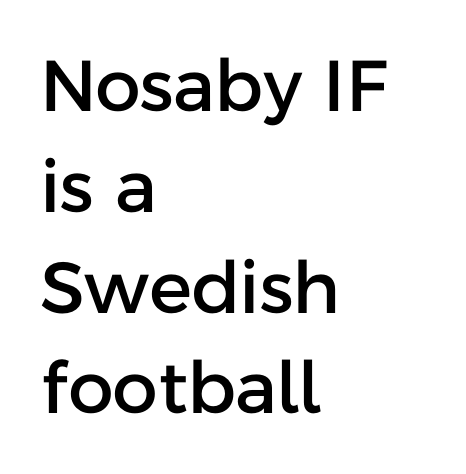
Q: Is the text italic (slanted)? A: No, it is upright.
Q: Is the typeface a serif or a sans-serif typeface? A: Sans-serif.
Q: Is the text underlined? A: No.
Q: How is the paragraph aligned? A: Left-aligned.
Q: Is the spacing between letters normal or unusually wide? A: Normal.
Q: Is the spacing between lines tight, normal or loose? A: Normal.
Q: Width (condensed, normal, or wide)? A: Normal.
Q: Stroke contrast? A: Low.
Q: x-height? A: Medium.
Q: Monospaced? A: No.
